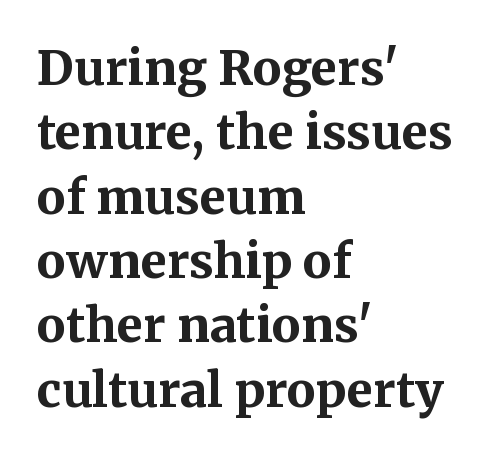
{"serif": "yes", "italic": "no", "bold": "yes", "weight": "bold", "width": "normal", "stroke_contrast": "medium", "x_height": "medium", "monospaced": "no", "underline": "no", "align": "left", "line_spacing": "normal", "line_spacing_ratio": 1.34, "letter_spacing": "normal", "letter_spacing_em": 0.0, "glyph_px": 48}
